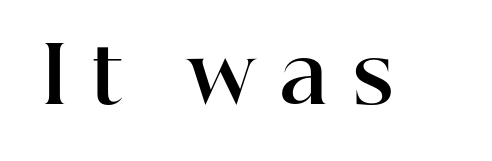
Q: Is the text bold? A: Yes.
Q: Is the text italic (slanted)? A: No, it is upright.
Q: Is the typeface a serif or a sans-serif typeface? A: Serif.
Q: Is the text underlined? A: No.
Q: Is the spacing between letters normal or unusually wide? A: Unusually wide.
Q: Width (condensed, normal, or wide)? A: Normal.
Q: Stroke contrast? A: High.
Q: x-height? A: Medium.
Q: Monospaced? A: No.
